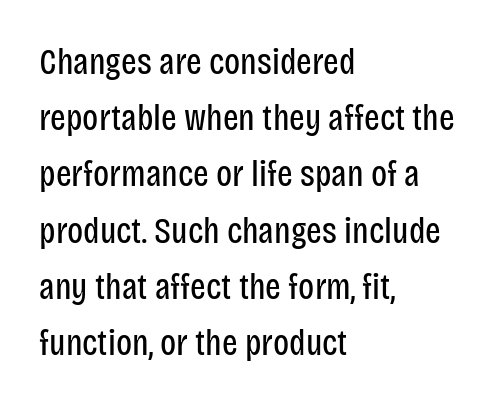
Horizontal bands of white between lines are of average thickness. Observe the ordinary spacing: letters are neighbours, not strangers. Here the designer chose a conventional face with non-uniform glyph widths. The weight tops out at a normal text grade. Visually the block forms a straight wall on the left and a jagged coastline on the right.
